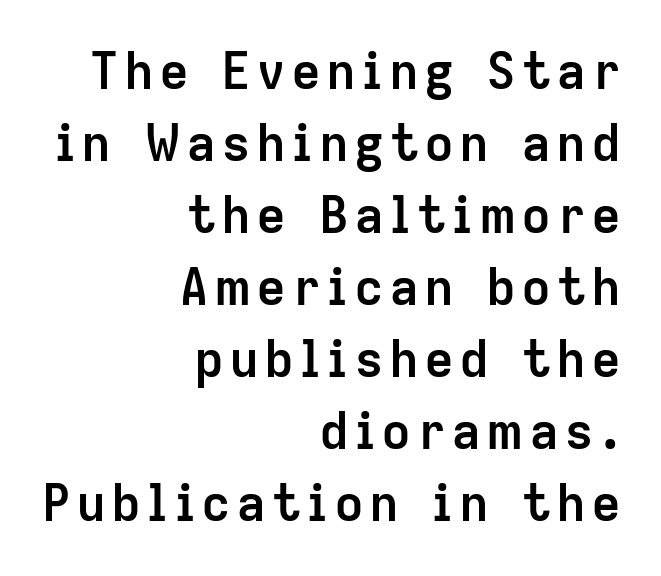
The typography opts for an upright posture over an oblique one. Summary of vertical rhythm: regular, with standard interline spacing. Leftover space on each line is placed entirely before the opening word. Thick stems and heavy bowls — unmistakably bold. This rendering employs a face without finishing strokes, i.e., a sans-serif.
